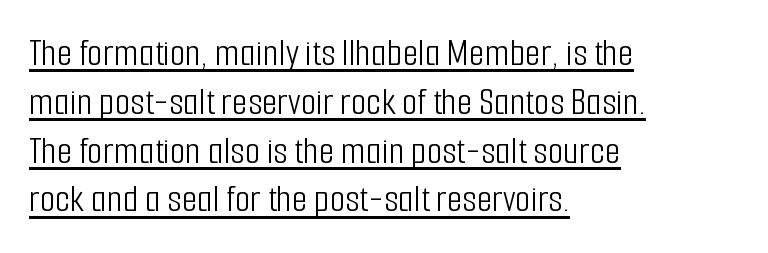
Ascenders rise straight up at ninety degrees. Stroke mass is kept to a normal reading level or below. A typesetter would call this proportional, since set widths differ per character. Looks like someone drew a line under every word here. Left-aligned paragraph, ragged on the right.
